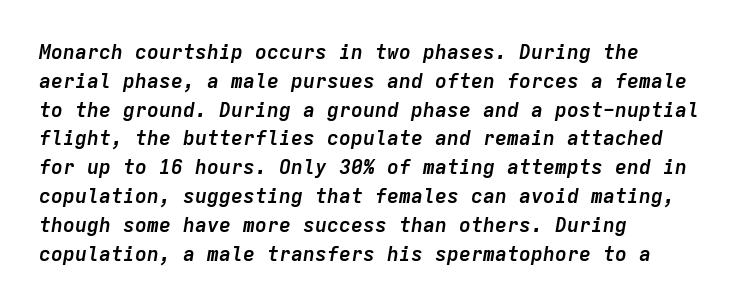
The image shows 20 px bold type, italic (leaning right); set left-aligned, normal line spacing (1.44x), normal letter spacing, not underlined.
